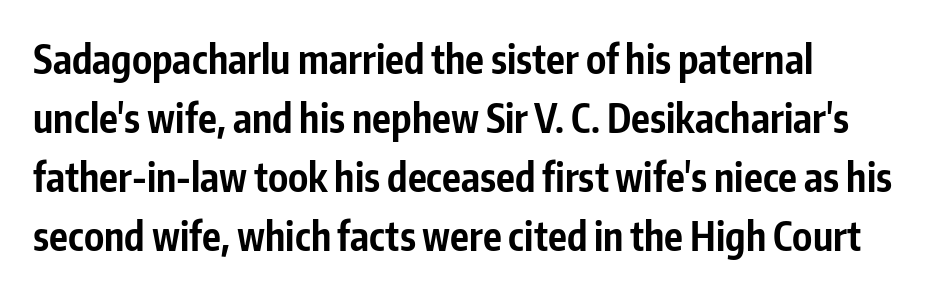
{"serif": "no", "italic": "no", "bold": "yes", "weight": "bold", "width": "condensed", "stroke_contrast": "low", "x_height": "medium", "monospaced": "no", "underline": "no", "align": "left", "line_spacing": "normal", "line_spacing_ratio": 1.51, "letter_spacing": "normal", "letter_spacing_em": 0.0, "glyph_px": 39}
